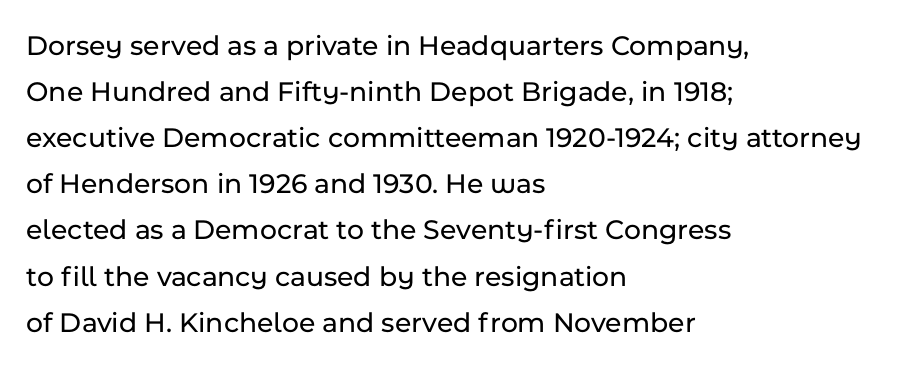
Q: Is the text italic (slanted)? A: No, it is upright.
Q: Is the typeface a serif or a sans-serif typeface? A: Sans-serif.
Q: Is the text underlined? A: No.
Q: How is the paragraph aligned? A: Left-aligned.
Q: Is the spacing between letters normal or unusually wide? A: Normal.
Q: Is the spacing between lines tight, normal or loose? A: Normal.
Q: Width (condensed, normal, or wide)? A: Normal.
Q: Stroke contrast? A: Low.
Q: x-height? A: Medium.
Q: Monospaced? A: No.
